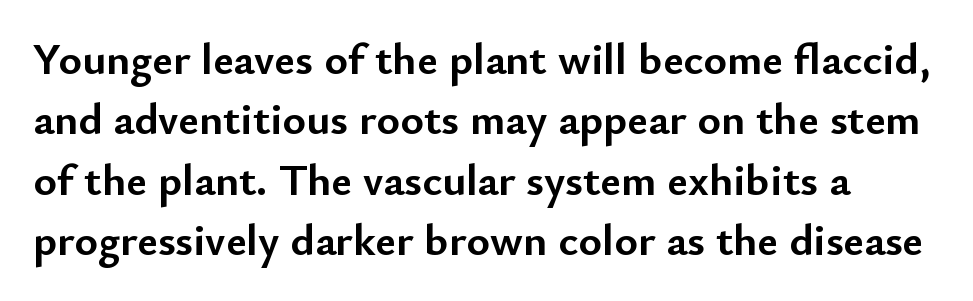
The image shows 45 px semibold sans-serif type, upright; set left-aligned, normal line spacing (1.34x), normal letter spacing, not underlined; low stroke contrast and a small x-height.
